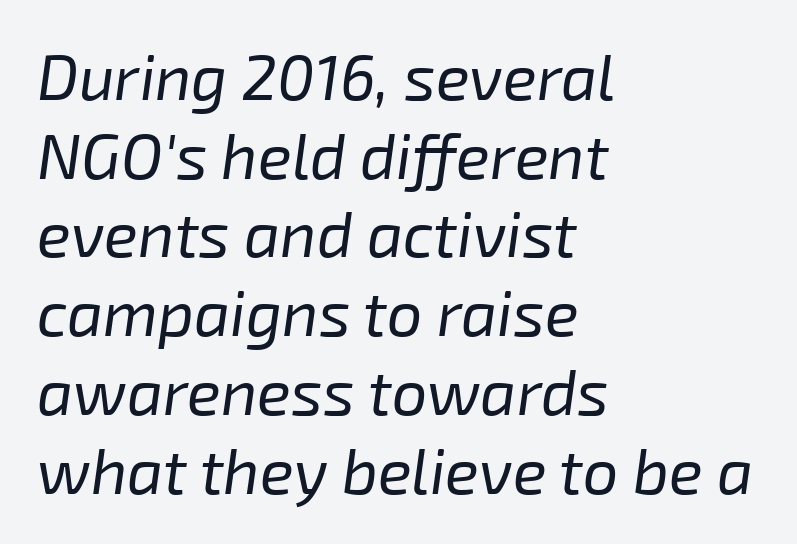
The image shows 63 px regular-weight type, italic (leaning right); set left-aligned, normal line spacing (1.25x), normal letter spacing, not underlined; low stroke contrast and a medium x-height.
